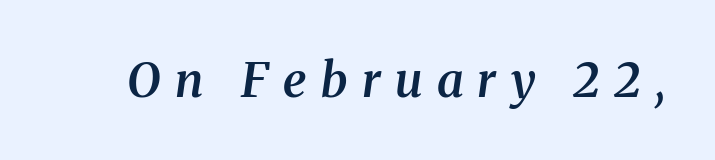
{"serif": "yes", "italic": "yes", "lean": "right", "slant_degrees": 8, "bold": "semi", "weight": "semibold", "width": "normal", "stroke_contrast": "medium", "x_height": "medium", "monospaced": "no", "underline": "no", "letter_spacing": "wide", "letter_spacing_em": 0.3, "glyph_px": 48}
